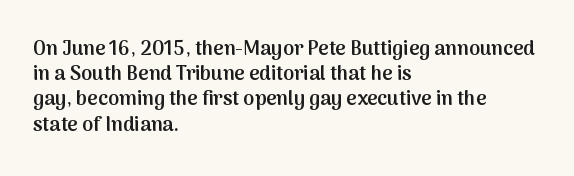
Caption: multi-line text, flush left, ragged right. Is the type bold? Partly — it's a semibold, heavier than regular but not fully bold. The rendering keeps characters at their native spacing. Is there any slant? The stems are plumb. Compared with typical paragraphs, the rows here are spaced about the same.
